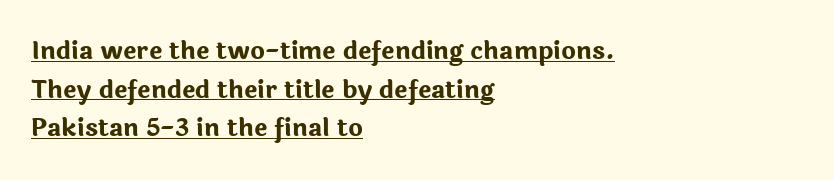
Every letter is thick-stroked: bold, no question. You can see a thin bar hugging the bottom of the glyphs. If you measured baseline to baseline, you'd find a middling distance. These lines stack with their left ends in a neat column.
